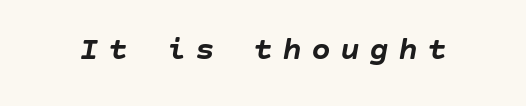
{"italic": "yes", "lean": "right", "slant_degrees": 10, "bold": "yes", "weight": "semibold", "width": "normal", "stroke_contrast": "low", "x_height": "large", "underline": "no", "letter_spacing": "wide", "letter_spacing_em": 0.28, "glyph_px": 33}
